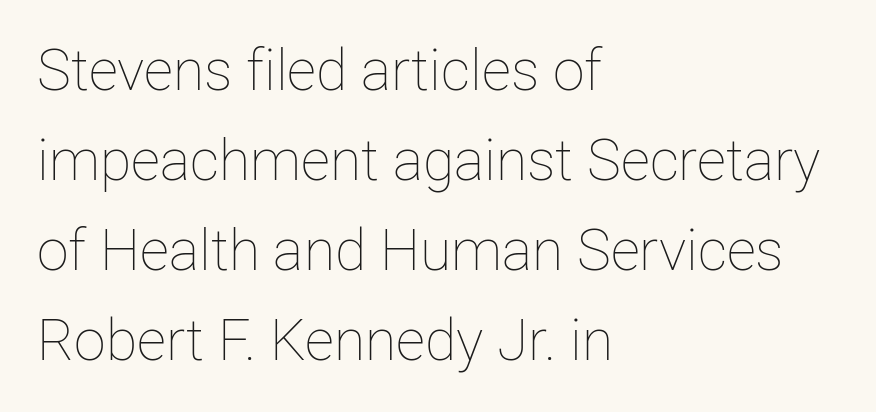
{"italic": "no", "bold": "no", "weight": "thin", "width": "normal", "stroke_contrast": "low", "x_height": "medium", "monospaced": "no", "underline": "no", "align": "left", "line_spacing": "normal", "line_spacing_ratio": 1.58, "letter_spacing": "normal", "letter_spacing_em": 0.0, "glyph_px": 57}
